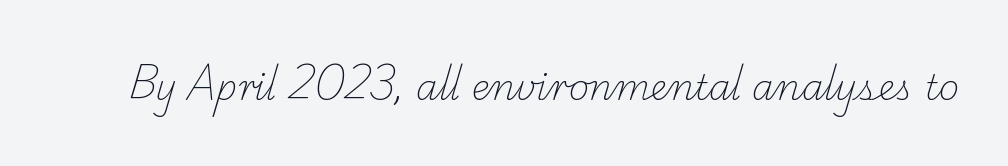
{"serif": "yes", "bold": "no", "weight": "light", "width": "normal", "stroke_contrast": "low", "x_height": "small", "monospaced": "no", "underline": "no", "letter_spacing": "normal", "letter_spacing_em": 0.0, "glyph_px": 35}
